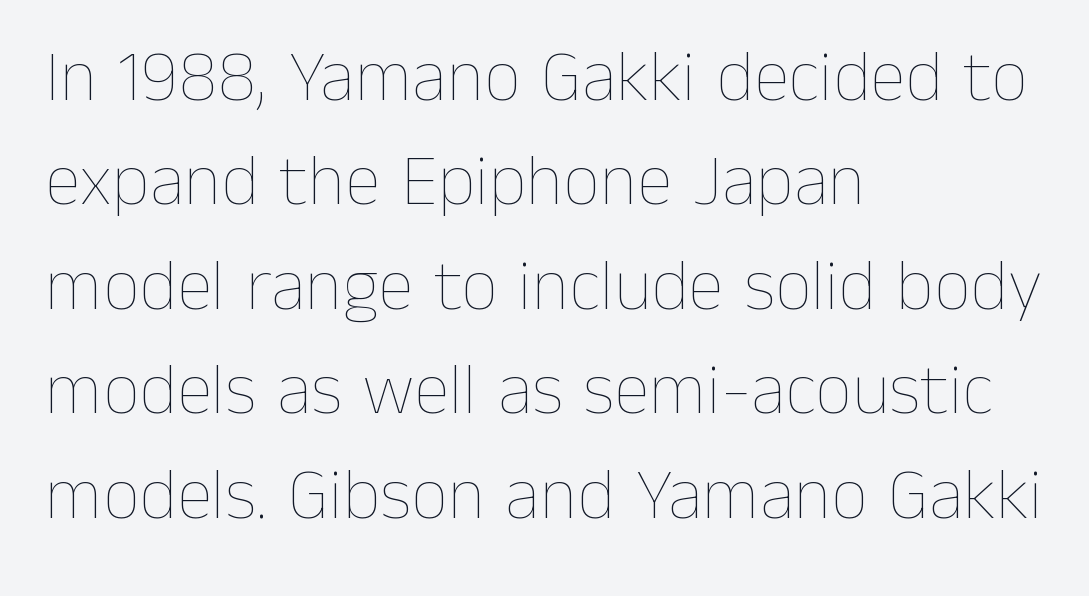
Q: Is the text bold? A: No.
Q: Is the text italic (slanted)? A: No, it is upright.
Q: Is the text underlined? A: No.
Q: How is the paragraph aligned? A: Left-aligned.
Q: Is the spacing between letters normal or unusually wide? A: Normal.
Q: Is the spacing between lines tight, normal or loose? A: Normal.
Q: Width (condensed, normal, or wide)? A: Normal.
Q: Stroke contrast? A: Low.
Q: x-height? A: Medium.
Q: Monospaced? A: No.
